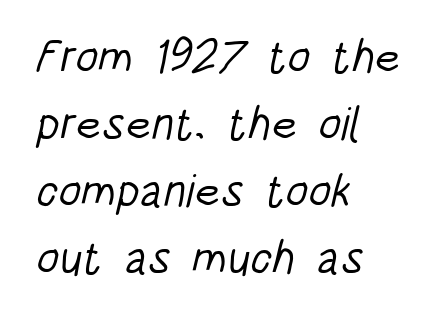
Compared with typical paragraphs, the rows here are spaced about the same. Quick note: underline off. No extra ink here — the face is not bold. A sans-serif font was chosen for this passage. If you drew a ruler down the left edge, every line would touch it. This sample has the flowing, uneven cadence of proportional lettering.
